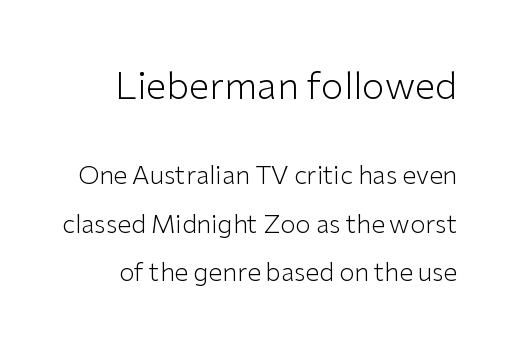
The image shows 37 px light sans-serif type, upright; set right-aligned, loose line spacing (1.94x), normal letter spacing, not underlined; the first (top) block is 1.48x larger; low stroke contrast and a medium x-height.
